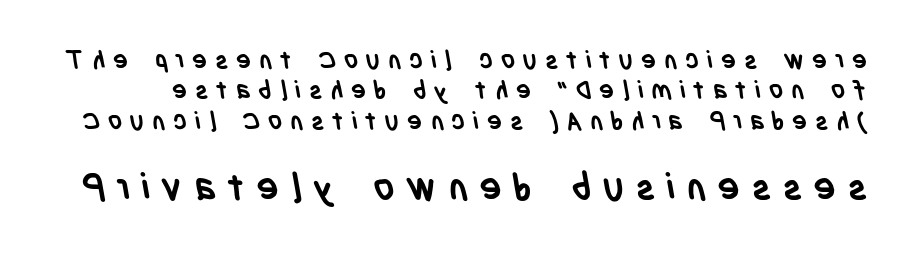
{"serif": "no", "bold": "yes", "weight": "semibold", "width": "condensed", "stroke_contrast": "low", "x_height": "large", "monospaced": "no", "underline": "no", "line_spacing_ratio": 1.22, "letter_spacing": "wide", "letter_spacing_em": 0.31, "larger_block": "second", "size_ratio": 1.48, "glyph_px": 37}
